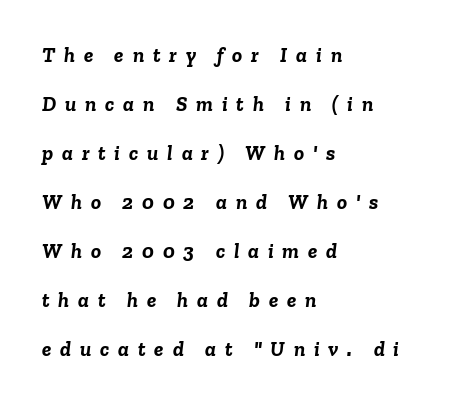
The image shows 21 px bold type, italic (leaning right); set left-aligned, loose line spacing (2.33x), unusually wide letter spacing (+0.42 em), not underlined.
